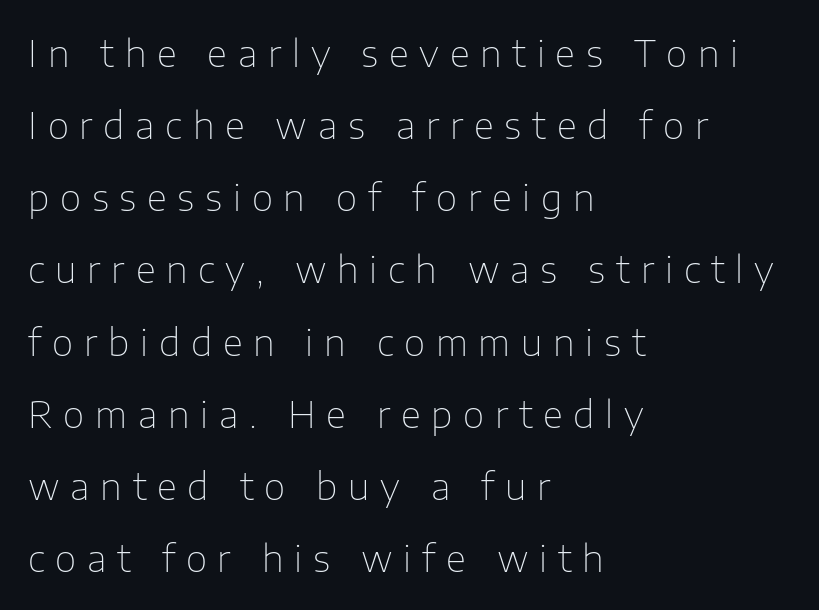
Q: Is the text bold? A: No.
Q: Is the text italic (slanted)? A: No, it is upright.
Q: Is the typeface a serif or a sans-serif typeface? A: Sans-serif.
Q: Is the text underlined? A: No.
Q: How is the paragraph aligned? A: Left-aligned.
Q: Is the spacing between letters normal or unusually wide? A: Unusually wide.
Q: Is the spacing between lines tight, normal or loose? A: Loose.
Q: Width (condensed, normal, or wide)? A: Normal.
Q: Stroke contrast? A: Low.
Q: x-height? A: Medium.
Q: Monospaced? A: No.
